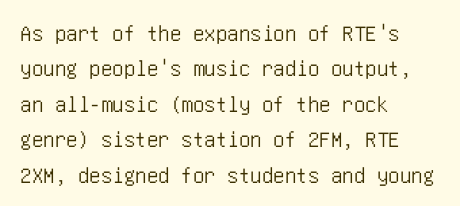
Q: Is the text italic (slanted)? A: No, it is upright.
Q: Is the text underlined? A: No.
Q: How is the paragraph aligned? A: Left-aligned.
Q: Is the spacing between letters normal or unusually wide? A: Normal.
Q: Is the spacing between lines tight, normal or loose? A: Normal.
